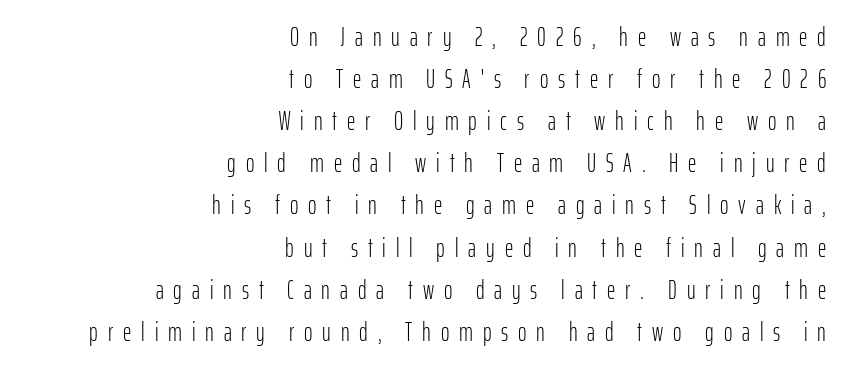
{"italic": "no", "bold": "no", "underline": "no", "align": "right", "line_spacing": "normal", "line_spacing_ratio": 1.62, "letter_spacing": "wide", "letter_spacing_em": 0.38, "glyph_px": 26}
